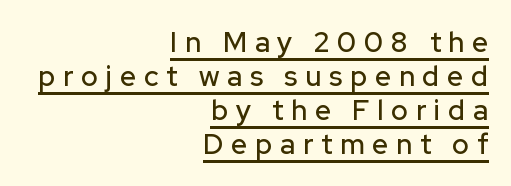
The image shows 28 px sans-serif type, upright; set right-aligned, line spacing 1.21x, unusually wide letter spacing (+0.28 em), underlined; low stroke contrast and a medium x-height.
